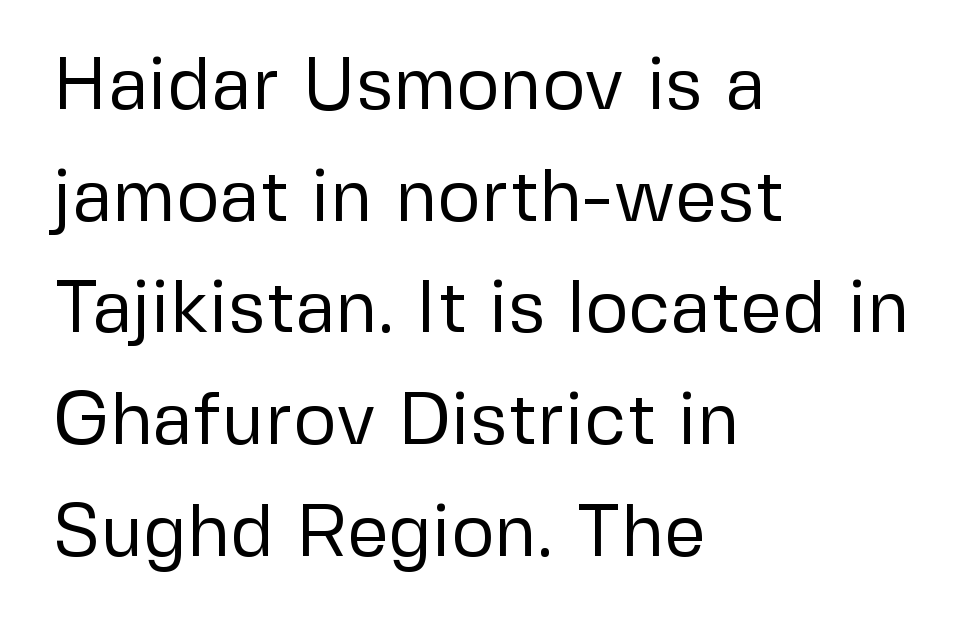
{"serif": "no", "italic": "no", "bold": "no", "weight": "regular", "width": "normal", "stroke_contrast": "low", "x_height": "medium", "monospaced": "no", "underline": "no", "align": "left", "line_spacing": "normal", "line_spacing_ratio": 1.51, "letter_spacing": "normal", "letter_spacing_em": 0.0, "glyph_px": 74}
